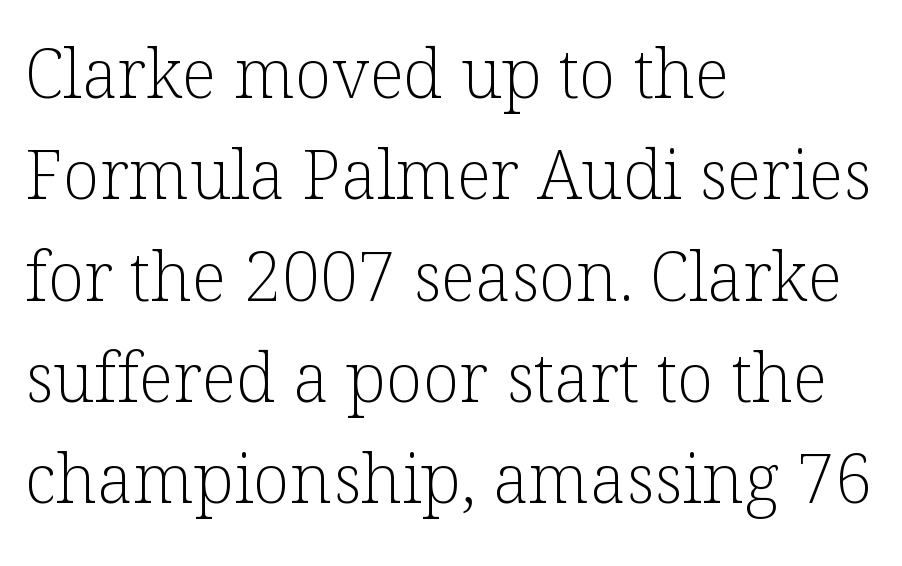
Q: Is the text bold? A: No.
Q: Is the text italic (slanted)? A: No, it is upright.
Q: Is the typeface a serif or a sans-serif typeface? A: Serif.
Q: Is the text underlined? A: No.
Q: How is the paragraph aligned? A: Left-aligned.
Q: Is the spacing between letters normal or unusually wide? A: Normal.
Q: Is the spacing between lines tight, normal or loose? A: Normal.
Q: Width (condensed, normal, or wide)? A: Normal.
Q: Stroke contrast? A: Low.
Q: x-height? A: Medium.
Q: Monospaced? A: No.
